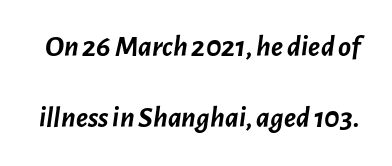
{"italic": "yes", "lean": "right", "slant_degrees": 7, "bold": "yes", "weight": "semibold", "width": "normal", "stroke_contrast": "low", "x_height": "medium", "monospaced": "no", "underline": "no", "line_spacing": "loose", "line_spacing_ratio": 2.38, "letter_spacing": "normal", "letter_spacing_em": 0.0, "glyph_px": 30}
